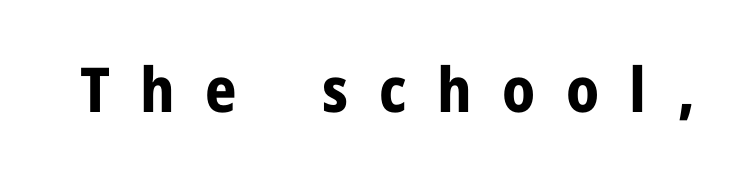
Descenders hang freely into open space. The letters are spread apart with noticeably loose tracking. Note: no serifs on the glyphs. When letters stand straight like this, we call the style roman or upright.
